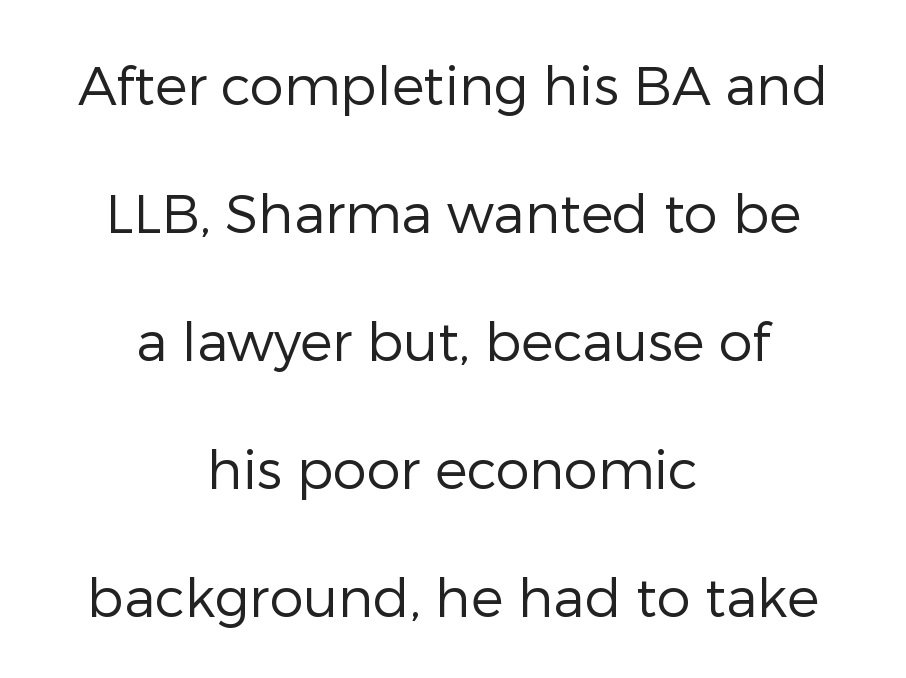
The line texture is even and compact thanks to regular tracking. Unbolded letterforms with no extra heft. Compared with typical paragraphs, the rows here are farther apart. Posture: vertical. The rendering uses natural spacing where letterforms have individual widths.
